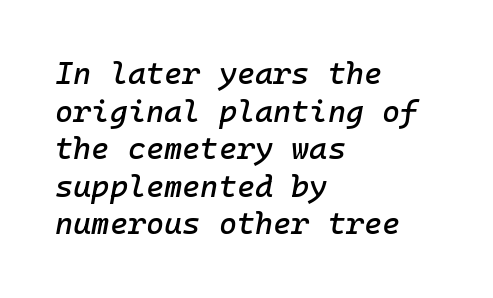
{"italic": "yes", "lean": "right", "slant_degrees": 10, "width": "normal", "stroke_contrast": "low", "x_height": "medium", "underline": "no", "align": "left", "line_spacing_ratio": 1.21, "letter_spacing": "normal", "letter_spacing_em": 0.0, "glyph_px": 31}
